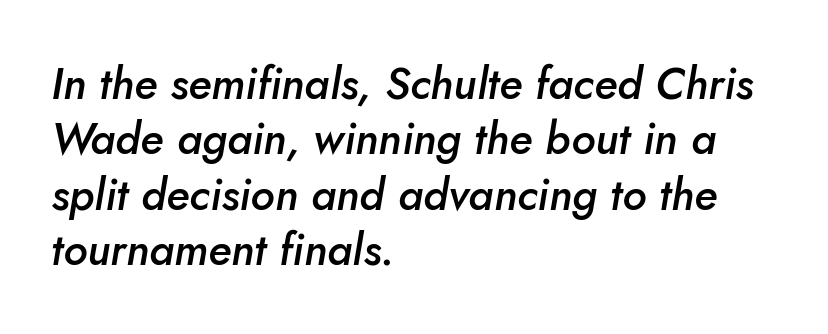
The image shows 44 px semibold type, italic (leaning right); set left-aligned, normal line spacing (1.26x), normal letter spacing, not underlined; low stroke contrast and a small x-height.
